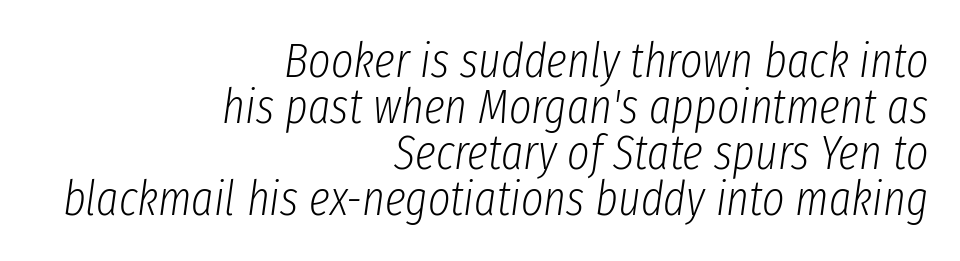
{"italic": "yes", "lean": "right", "slant_degrees": 8, "bold": "no", "weight": "light", "width": "condensed", "stroke_contrast": "low", "x_height": "medium", "monospaced": "no", "underline": "no", "align": "right", "line_spacing": "tight", "line_spacing_ratio": 0.96, "letter_spacing": "normal", "letter_spacing_em": 0.0, "glyph_px": 48}
